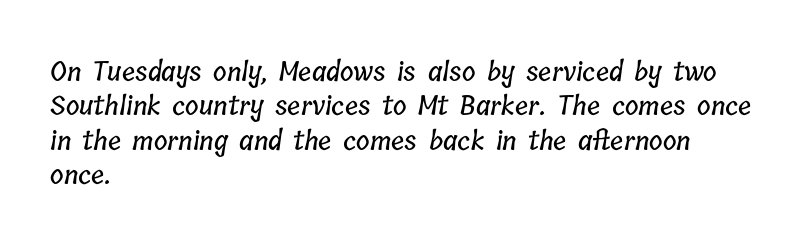
Q: Is the text underlined? A: No.
Q: How is the paragraph aligned? A: Left-aligned.
Q: Is the spacing between letters normal or unusually wide? A: Normal.
Q: Is the spacing between lines tight, normal or loose? A: Normal.
